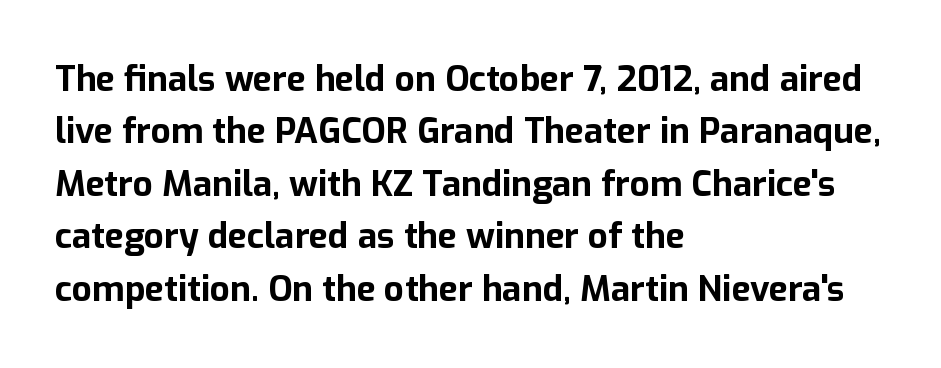
The image shows 35 px bold sans-serif type, upright; set left-aligned, normal line spacing (1.5x), normal letter spacing, not underlined; low stroke contrast and a medium x-height.
